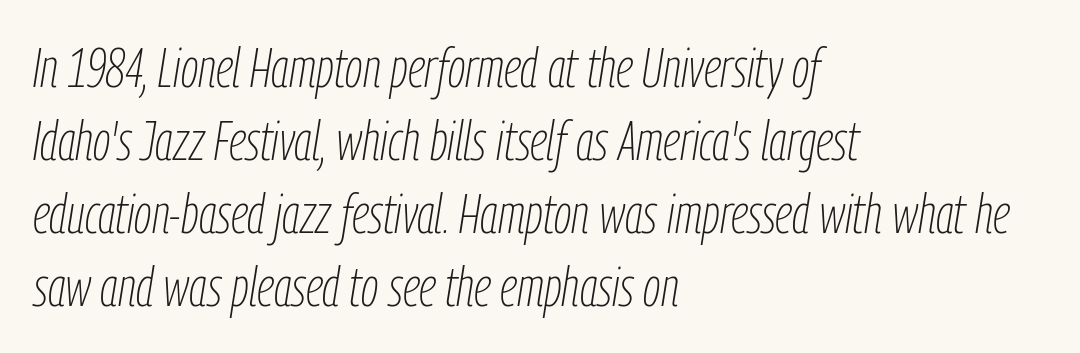
The image shows 55 px thin, condensed type, italic (leaning right); set left-aligned, normal line spacing (1.33x), normal letter spacing, not underlined; low stroke contrast and a medium x-height.
